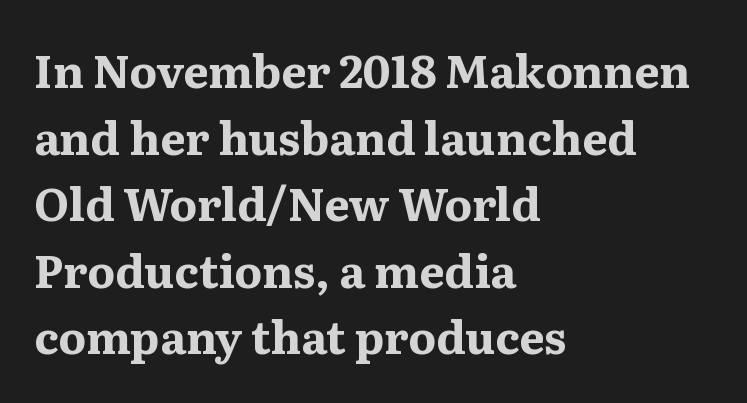
Does extra space separate the letters? No, they use regular spacing. These words are printed bold, with thick strokes throughout. In terms of posture, this sample is upright. Every row of glyphs begins at an identical x-position on the left.
